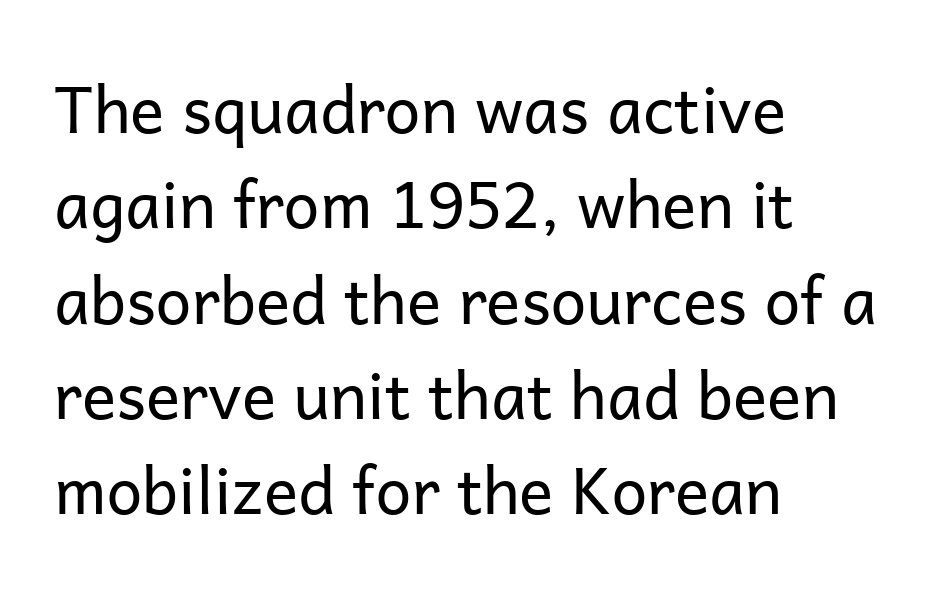
Q: Is the text bold? A: No.
Q: Is the text italic (slanted)? A: No, it is upright.
Q: Is the typeface a serif or a sans-serif typeface? A: Sans-serif.
Q: Is the text underlined? A: No.
Q: How is the paragraph aligned? A: Left-aligned.
Q: Is the spacing between letters normal or unusually wide? A: Normal.
Q: Is the spacing between lines tight, normal or loose? A: Normal.
Q: Width (condensed, normal, or wide)? A: Normal.
Q: Stroke contrast? A: Low.
Q: x-height? A: Medium.
Q: Monospaced? A: No.
